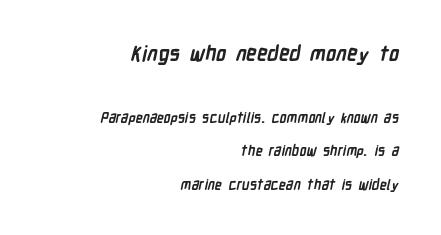
The image shows 21 px bold type; set right-aligned, loose line spacing (2.39x), normal letter spacing, not underlined; the first (top) block is 1.5x larger.
